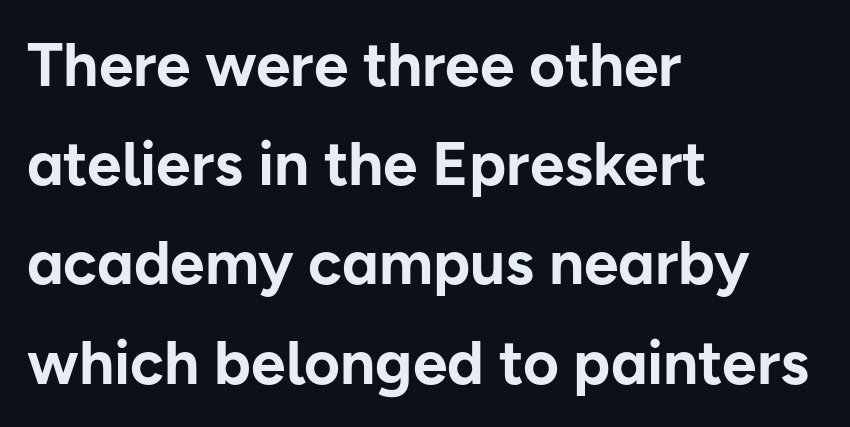
Typographically, this falls in the sans-serif category. In terms of posture, this sample is upright. These lines stack with their left ends in a neat column. The letters advance in unequal steps, a hallmark of proportional type. Bare-footed words on every line.
